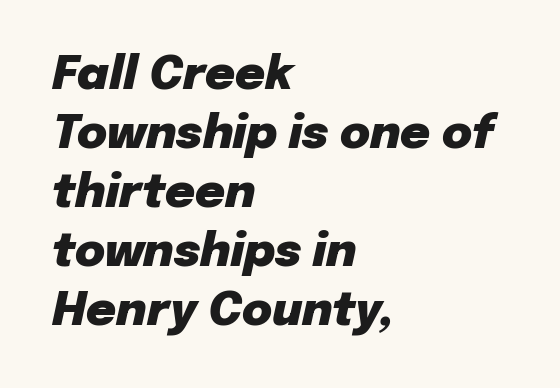
Q: Is the text bold? A: Yes.
Q: Is the text italic (slanted)? A: Yes, it leans right by about 12 degrees.
Q: Is the text underlined? A: No.
Q: How is the paragraph aligned? A: Left-aligned.
Q: Is the spacing between letters normal or unusually wide? A: Normal.
Q: Is the spacing between lines tight, normal or loose? A: Normal.
Q: Width (condensed, normal, or wide)? A: Normal.
Q: Stroke contrast? A: Low.
Q: x-height? A: Medium.
Q: Monospaced? A: No.
